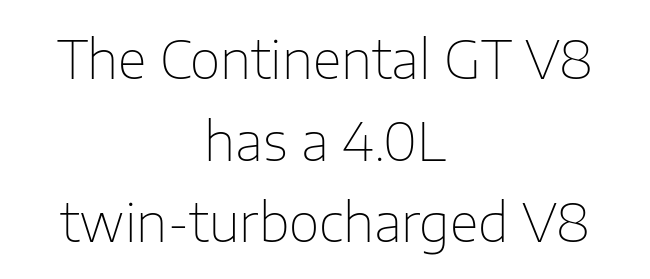
The image shows 53 px thin sans-serif type, upright; set centered, normal line spacing (1.54x), normal letter spacing, not underlined; low stroke contrast and a medium x-height.
